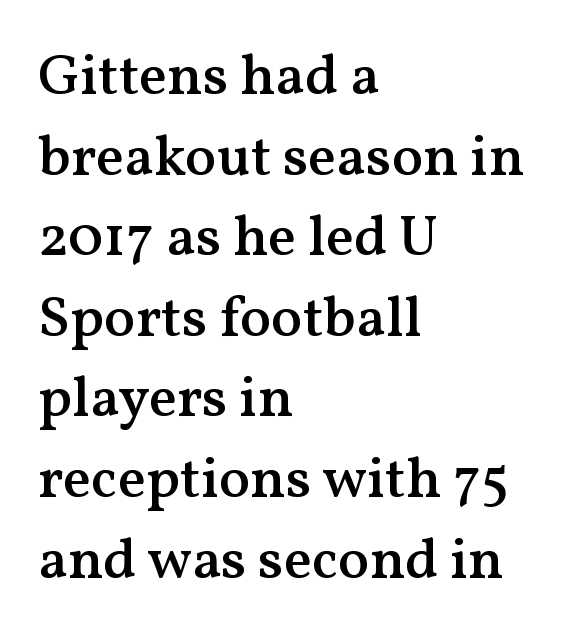
{"serif": "yes", "italic": "no", "bold": "semi", "weight": "semibold", "width": "normal", "stroke_contrast": "medium", "x_height": "medium", "monospaced": "no", "underline": "no", "align": "left", "line_spacing": "normal", "line_spacing_ratio": 1.39, "letter_spacing": "normal", "letter_spacing_em": 0.0, "glyph_px": 58}
